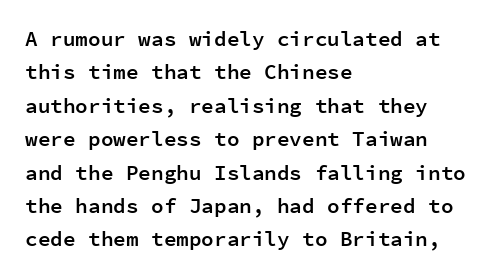
The image shows 21 px text type, upright; set left-aligned, normal line spacing (1.59x), normal letter spacing, not underlined.
